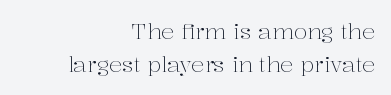
Q: Is the text bold? A: No.
Q: Is the text italic (slanted)? A: No, it is upright.
Q: Is the text underlined? A: No.
Q: How is the paragraph aligned? A: Right-aligned.
Q: Is the spacing between letters normal or unusually wide? A: Normal.
Q: Is the spacing between lines tight, normal or loose? A: Normal.
